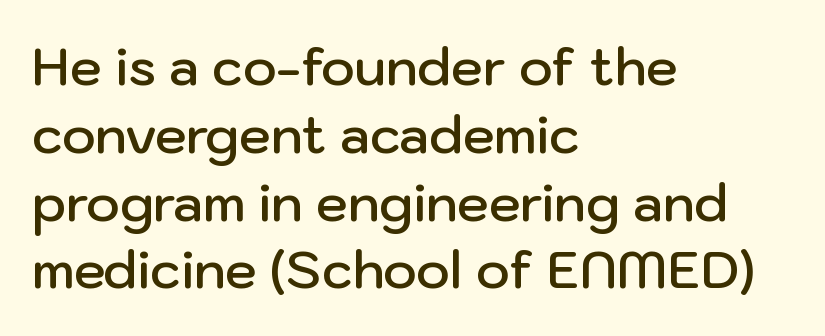
The image shows 51 px semibold sans-serif type, upright; set left-aligned, normal line spacing (1.33x), normal letter spacing, not underlined; low stroke contrast and a medium x-height.
